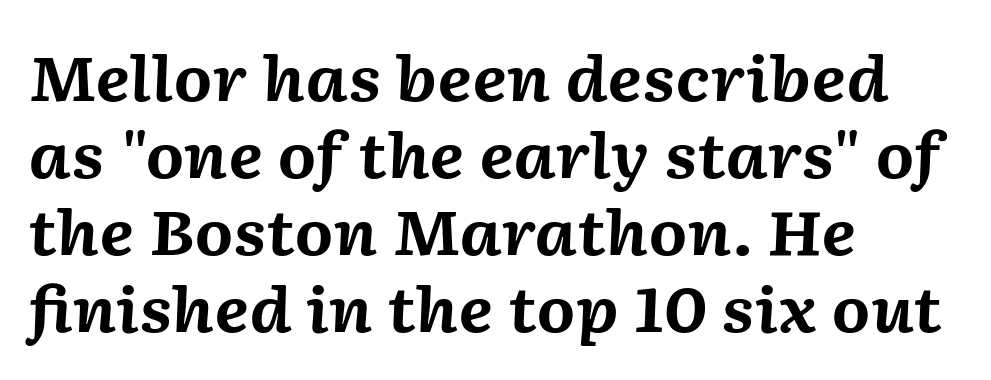
Q: Is the text bold? A: Yes.
Q: Is the text italic (slanted)? A: Yes, it leans right by about 2 degrees.
Q: Is the text underlined? A: No.
Q: How is the paragraph aligned? A: Left-aligned.
Q: Is the spacing between letters normal or unusually wide? A: Normal.
Q: Width (condensed, normal, or wide)? A: Normal.
Q: Stroke contrast? A: Medium.
Q: x-height? A: Medium.
Q: Monospaced? A: No.
